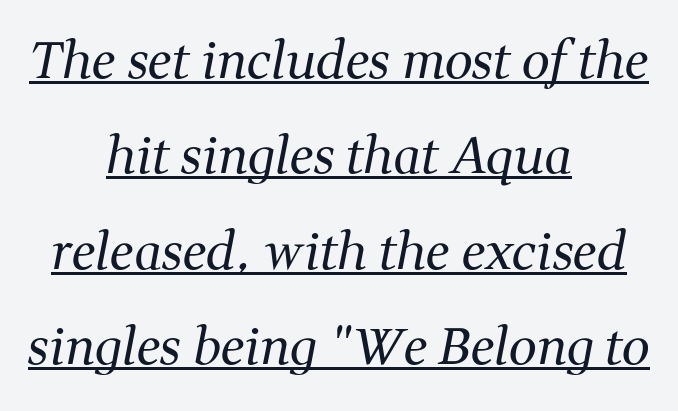
{"serif": "yes", "italic": "yes", "lean": "right", "slant_degrees": 11, "bold": "no", "weight": "regular", "width": "normal", "stroke_contrast": "medium", "x_height": "medium", "monospaced": "no", "underline": "yes", "align": "center", "line_spacing": "loose", "line_spacing_ratio": 1.91, "letter_spacing": "normal", "letter_spacing_em": 0.0, "glyph_px": 50}
